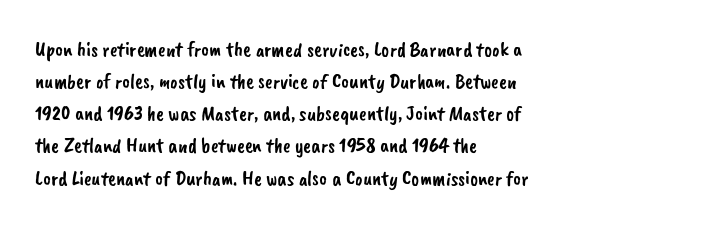
This block has exactly the height ordinary leading produces. Line beginnings align vertically; line endings do not. Descenders are the only things crossing below the line. Nothing unusual about the tracking: characters are spaced as the font intends.
